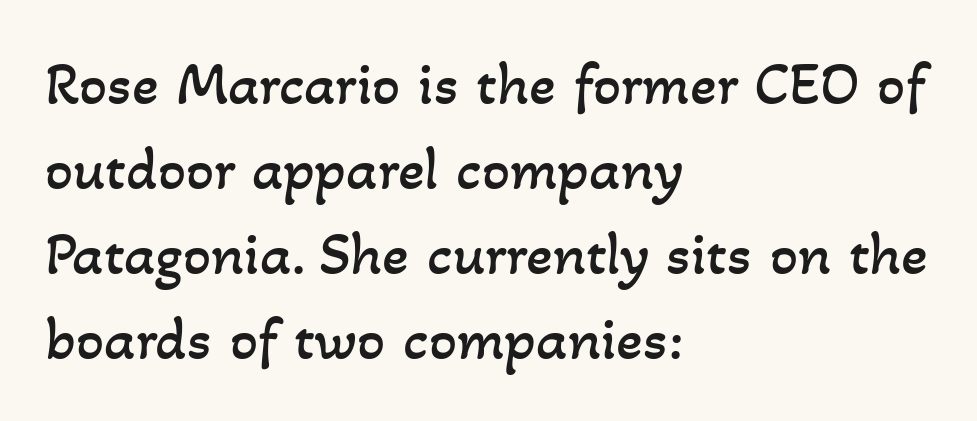
The image shows 62 px regular-weight type; set left-aligned, normal line spacing (1.37x), normal letter spacing, not underlined; low stroke contrast and a small x-height.
